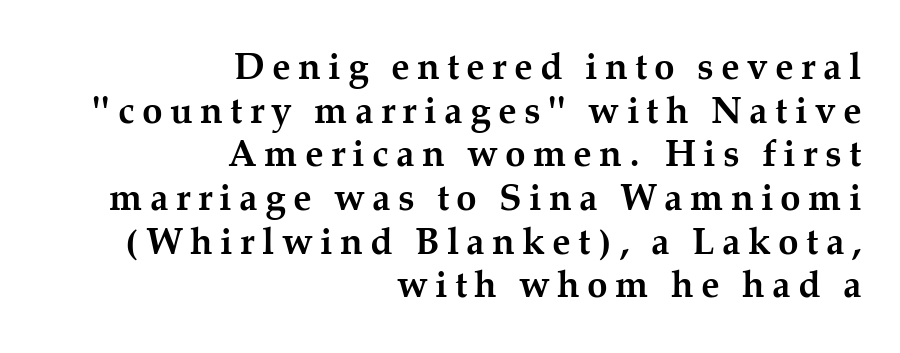
The image shows 37 px semibold serif type, upright; set right-aligned, line spacing 1.18x, unusually wide letter spacing (+0.2 em), not underlined; medium stroke contrast and a medium x-height.
